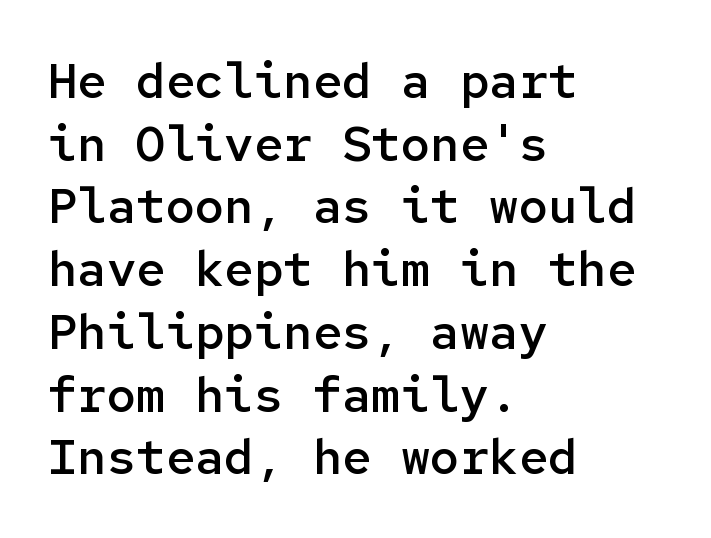
Plain, unruled lines of type. A roman cut, with each character standing at attention. A bit beefed up — I'd call it semibold rather than bold. Is this a fixed-width face? Yes — each glyph sits in an identical cell.
